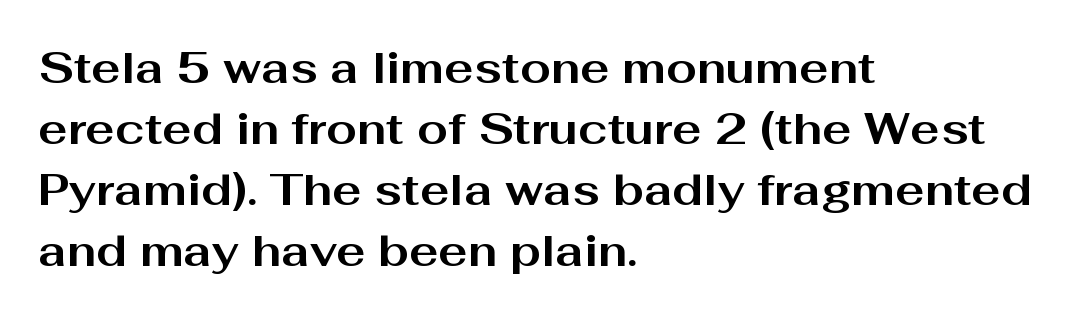
Students, observe: this is what conventionally led text looks like. The face used here is rendered with its standard letterfit. Check where the strokes stop: nothing finishes them off — pure sans. Which margin do the lines hug? The left one — the right edge is uneven. The axis of the letterforms is exactly vertical. Students, this is bold: see how much ink each stroke carries.
